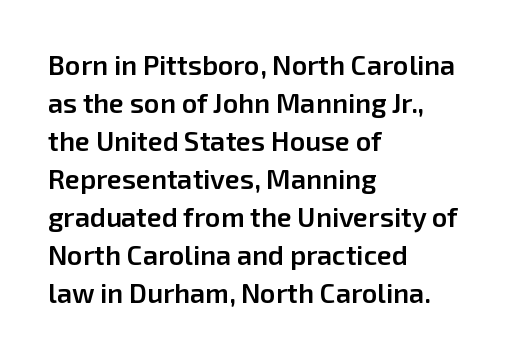
Q: Is the text bold? A: Semi-bold.
Q: Is the text italic (slanted)? A: No, it is upright.
Q: Is the text underlined? A: No.
Q: How is the paragraph aligned? A: Left-aligned.
Q: Is the spacing between letters normal or unusually wide? A: Normal.
Q: Is the spacing between lines tight, normal or loose? A: Normal.
